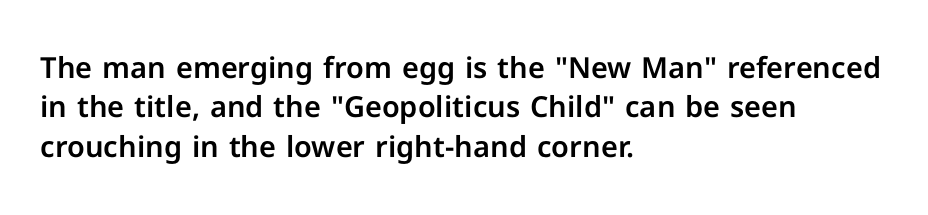
Q: Is the text italic (slanted)? A: No, it is upright.
Q: Is the typeface a serif or a sans-serif typeface? A: Sans-serif.
Q: Is the text underlined? A: No.
Q: How is the paragraph aligned? A: Left-aligned.
Q: Is the spacing between letters normal or unusually wide? A: Normal.
Q: Is the spacing between lines tight, normal or loose? A: Normal.
Q: Width (condensed, normal, or wide)? A: Normal.
Q: Stroke contrast? A: Low.
Q: x-height? A: Medium.
Q: Monospaced? A: No.
